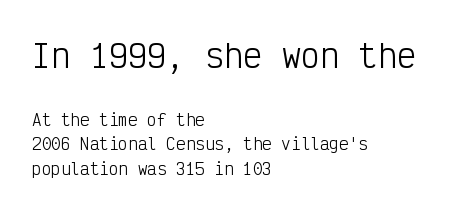
Just letters on the line, the space beneath them empty. What's the leading like? Ordinary, nothing unusual. Each stroke keeps to a modest, everyday thickness or less. I'd call this a sans setting — the letters go barefoot.
